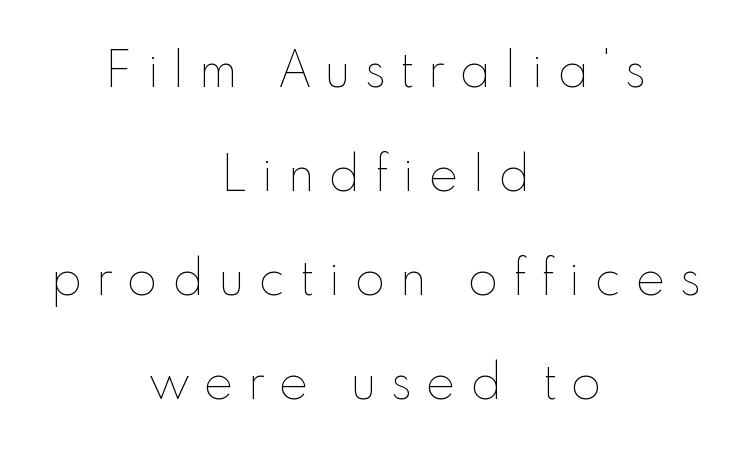
Q: Is the text bold? A: No.
Q: Is the text italic (slanted)? A: No, it is upright.
Q: Is the text underlined? A: No.
Q: How is the paragraph aligned? A: Centered.
Q: Is the spacing between letters normal or unusually wide? A: Unusually wide.
Q: Is the spacing between lines tight, normal or loose? A: Loose.
Q: Width (condensed, normal, or wide)? A: Normal.
Q: Stroke contrast? A: Low.
Q: x-height? A: Small.
Q: Monospaced? A: No.
